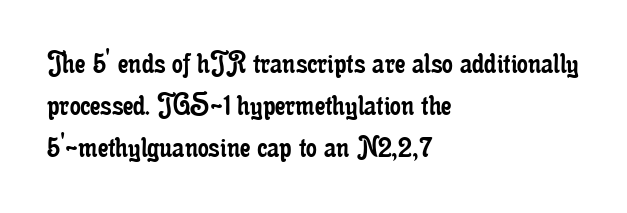
Q: Is the text bold? A: No.
Q: Is the text italic (slanted)? A: No, it is upright.
Q: Is the typeface a serif or a sans-serif typeface? A: Serif.
Q: Is the text underlined? A: No.
Q: How is the paragraph aligned? A: Left-aligned.
Q: Is the spacing between letters normal or unusually wide? A: Normal.
Q: Width (condensed, normal, or wide)? A: Condensed.
Q: Stroke contrast? A: Low.
Q: x-height? A: Small.
Q: Monospaced? A: No.
